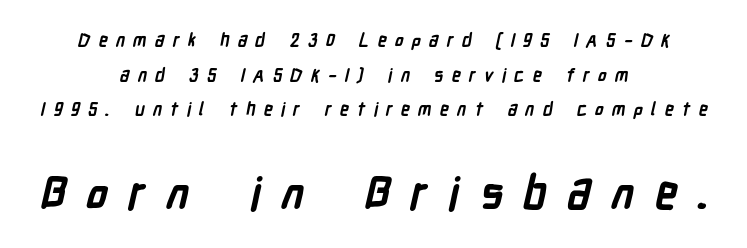
{"serif": "no", "bold": "yes", "weight": "semibold", "width": "condensed", "stroke_contrast": "low", "x_height": "medium", "monospaced": "no", "underline": "no", "align": "center", "line_spacing": "loose", "line_spacing_ratio": 1.93, "letter_spacing": "wide", "letter_spacing_em": 0.45, "larger_block": "second", "size_ratio": 2.5, "glyph_px": 45}
